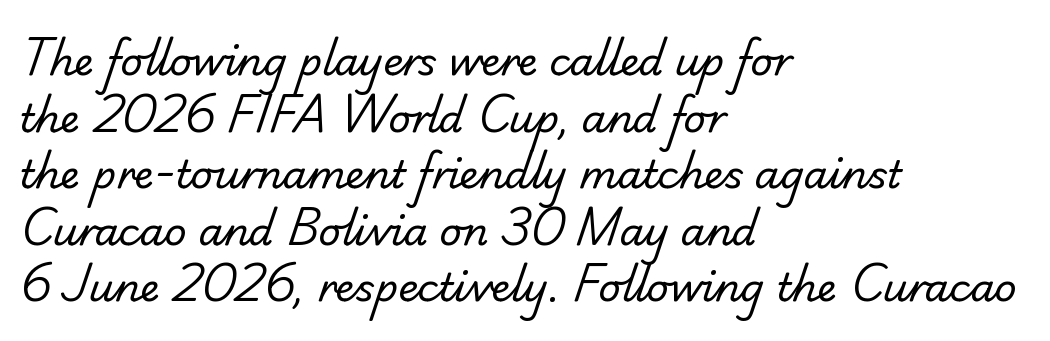
The image shows 39 px regular-weight sans-serif type; set left-aligned, normal line spacing (1.45x), normal letter spacing, not underlined; low stroke contrast and a small x-height.
